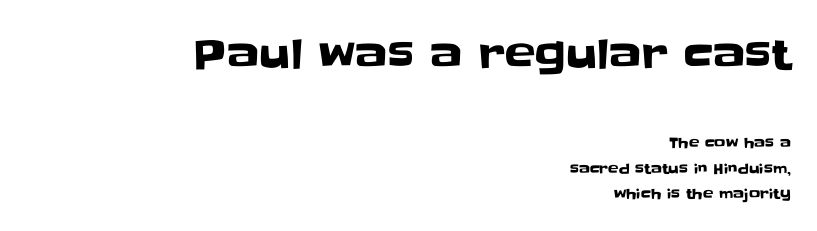
The image shows 41 px sans-serif type, upright; set right-aligned, line spacing 1.82x, normal letter spacing, not underlined; the first (top) block is 2.93x larger; low stroke contrast and a large x-height.
